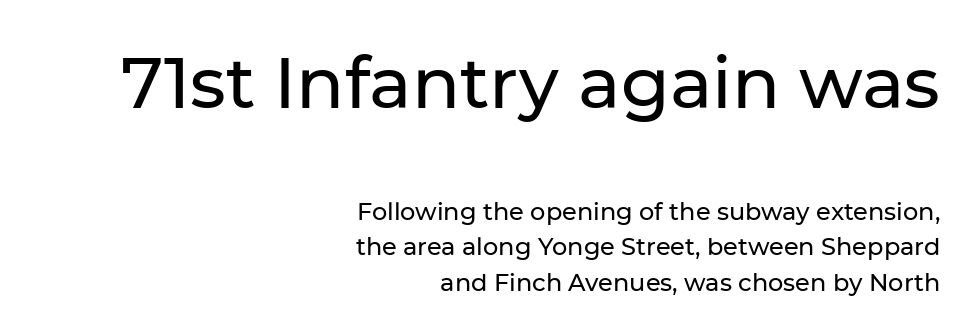
Tracking value appears to be zero — textbook default spacing. Rows of type keep a routine distance in the vertical direction. Does the bottom block carry the larger type? No, the top block does. The paragraph has a hard right edge and a soft left edge.
